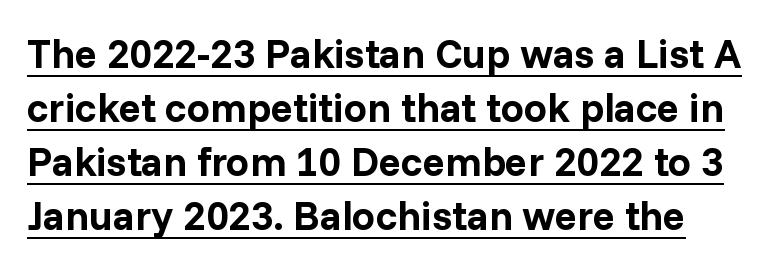
In terms of leading, this rendering sits right in the middle. Tracking here is standard; glyphs follow each other at the usual distance. A typesetter would call this proportional, since set widths differ per character. Notice how a bar underscores the lettering throughout.
